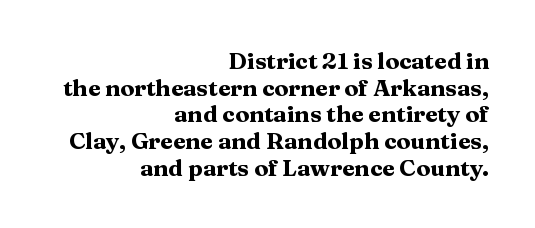
Set as a true bold cut, around the 700 mark. Tracking here is standard; glyphs follow each other at the usual distance. Posture: straight, roman, zero tilt. The typesetter chose a ragged-left arrangement here. Check under the words: just untouched page.
